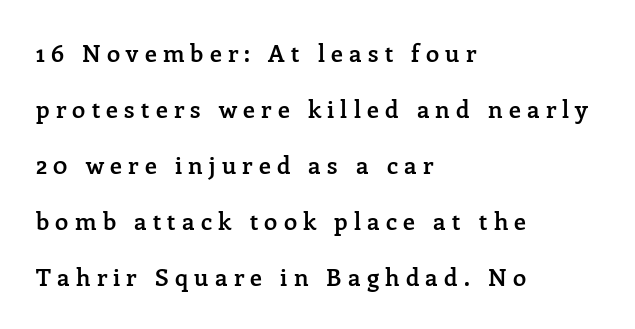
{"italic": "no", "bold": "semi", "underline": "no", "align": "left", "line_spacing": "loose", "line_spacing_ratio": 2.33, "letter_spacing": "wide", "letter_spacing_em": 0.26, "glyph_px": 24}
